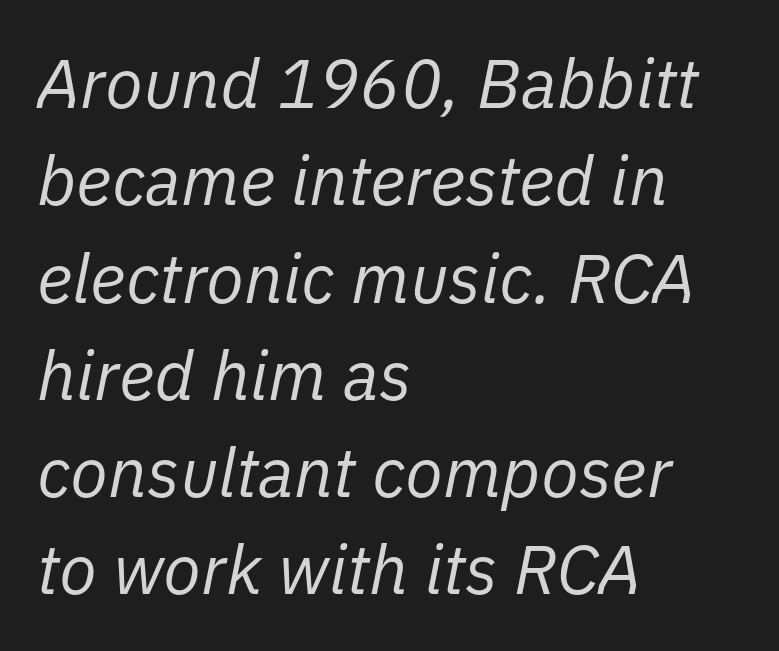
This sample uses plain, unmodified letter spacing. Each stroke keeps to a modest, everyday thickness or less. Line spacing here is normal. Anything drawn beneath the words? Only blank space. A typesetter would mark this as italic. Here the designer chose a conventional face with non-uniform glyph widths.
